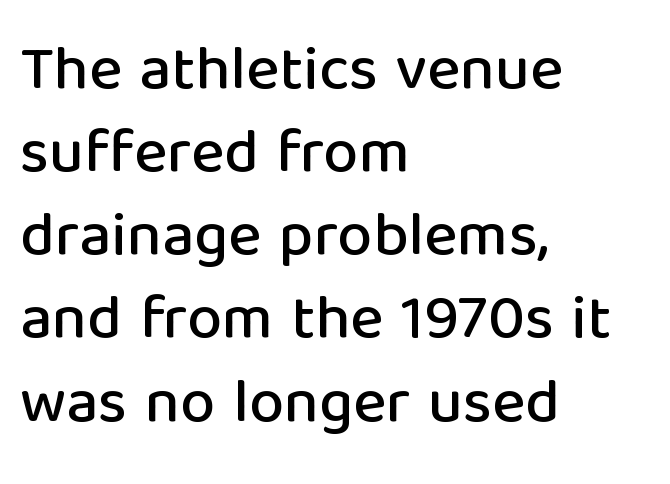
Here the designer chose a conventional face with non-uniform glyph widths. Look at the tracking — it's just the regular setting, nothing added. Notice how the passage keeps a crisp vertical edge on the left only. Vertical strokes here are truly vertical. No word sits above an underline. Leading: standard.
